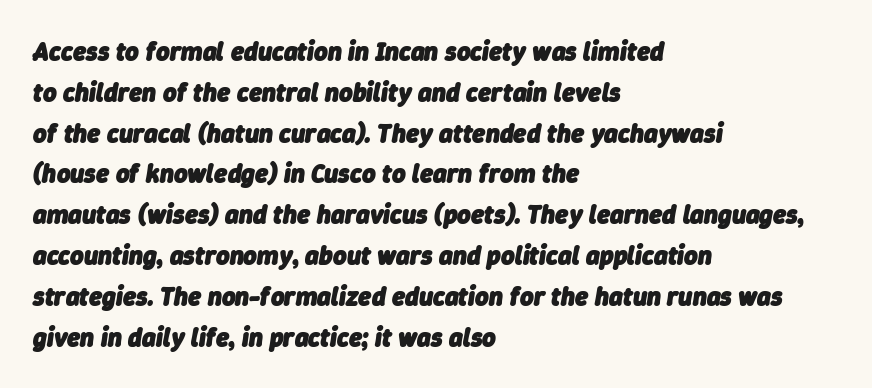
Q: Is the text bold? A: Yes.
Q: Is the text italic (slanted)? A: Yes, it leans right by about 9 degrees.
Q: Is the text underlined? A: No.
Q: How is the paragraph aligned? A: Left-aligned.
Q: Is the spacing between letters normal or unusually wide? A: Normal.
Q: Is the spacing between lines tight, normal or loose? A: Normal.
